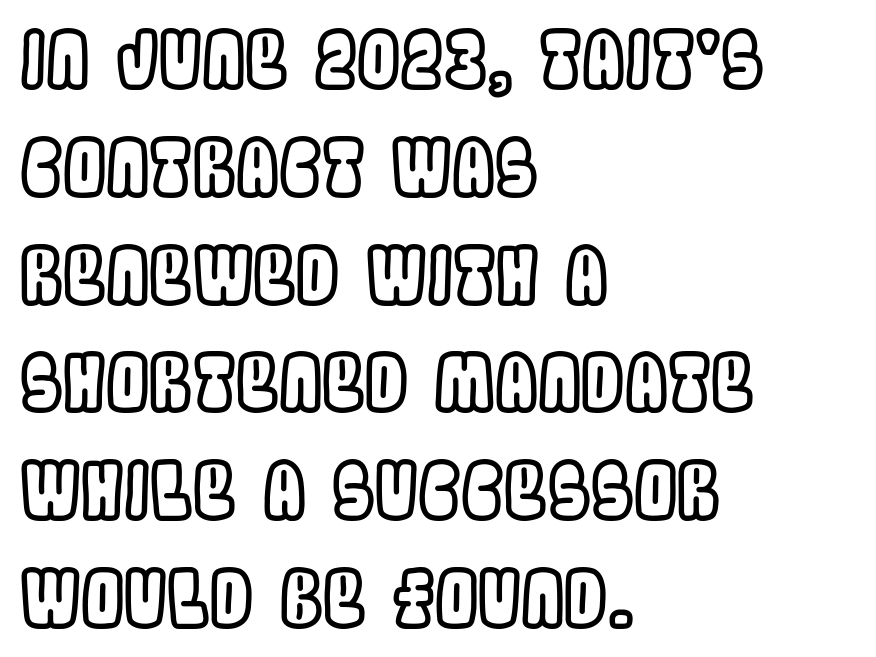
{"italic": "no", "width": "condensed", "x_height": "large", "monospaced": "no", "underline": "no", "align": "left", "line_spacing": "normal", "line_spacing_ratio": 1.4, "letter_spacing": "normal", "letter_spacing_em": 0.0, "glyph_px": 77}
